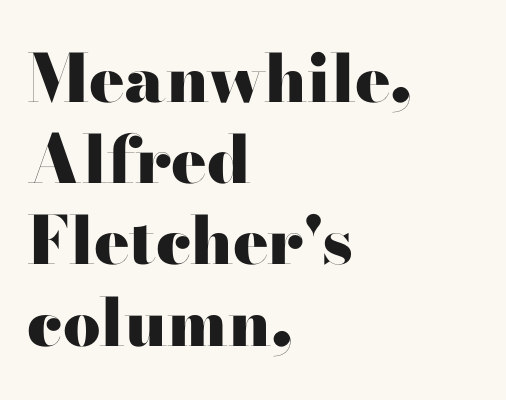
{"serif": "yes", "italic": "no", "bold": "yes", "weight": "heavy", "width": "wide", "stroke_contrast": "high", "x_height": "small", "monospaced": "no", "underline": "no", "align": "left", "line_spacing_ratio": 1.23, "letter_spacing": "normal", "letter_spacing_em": 0.0, "glyph_px": 66}
